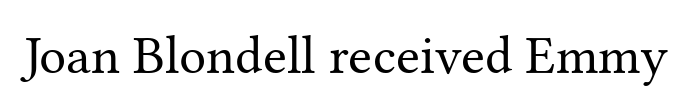
{"serif": "yes", "italic": "no", "bold": "no", "weight": "regular", "width": "normal", "stroke_contrast": "medium", "x_height": "medium", "monospaced": "no", "underline": "no", "letter_spacing": "normal", "letter_spacing_em": 0.0, "glyph_px": 54}
